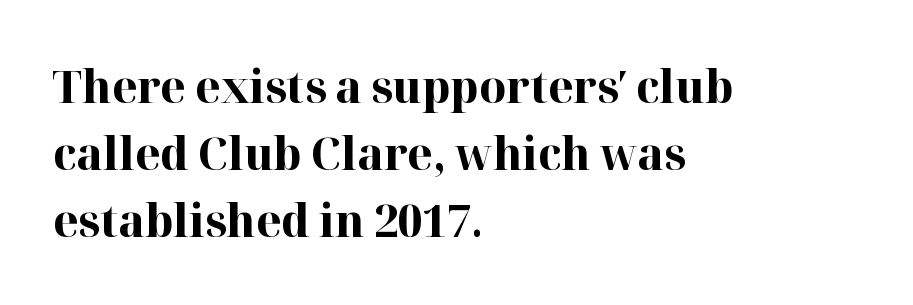
Q: Is the text bold? A: Yes.
Q: Is the text italic (slanted)? A: No, it is upright.
Q: Is the typeface a serif or a sans-serif typeface? A: Serif.
Q: Is the text underlined? A: No.
Q: How is the paragraph aligned? A: Left-aligned.
Q: Is the spacing between letters normal or unusually wide? A: Normal.
Q: Is the spacing between lines tight, normal or loose? A: Normal.
Q: Width (condensed, normal, or wide)? A: Normal.
Q: Stroke contrast? A: High.
Q: x-height? A: Medium.
Q: Monospaced? A: No.
